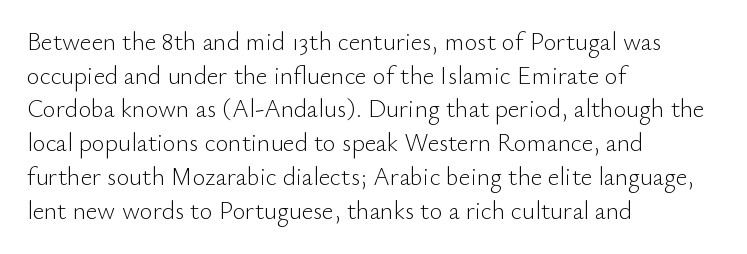
Honestly, there is no underline to notice here at all. When letters stand straight like this, we call the style roman or upright. The passage shown stacks its lines at a standard gap. Horizontal alignment here is leftward, the default for most running prose. Ink coverage per letter is moderate at most.
